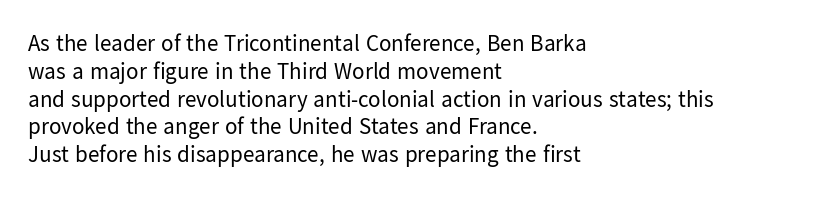
The image shows 23 px text type, upright; set left-aligned, line spacing 1.21x, normal letter spacing, not underlined.
